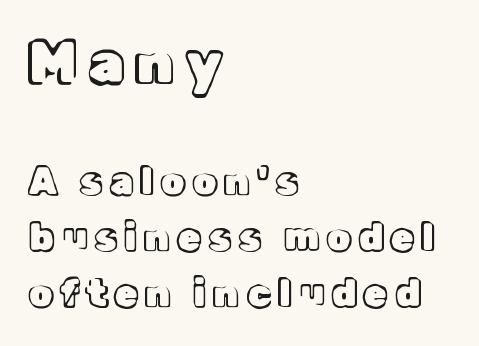
The image shows 56 px text type, upright; set left-aligned, normal line spacing (1.52x), unusually wide letter spacing (+0.22 em), not underlined; the first (top) block is 1.51x larger; a medium x-height.
